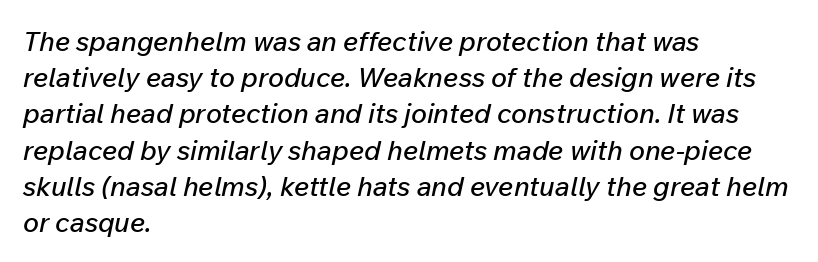
The image shows 27 px text type, italic (leaning right); set left-aligned, normal line spacing (1.34x), normal letter spacing, not underlined.
